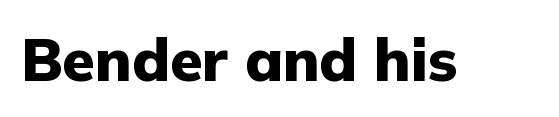
The image shows 59 px heavy sans-serif type, upright; set normal letter spacing, not underlined; low stroke contrast and a medium x-height.
